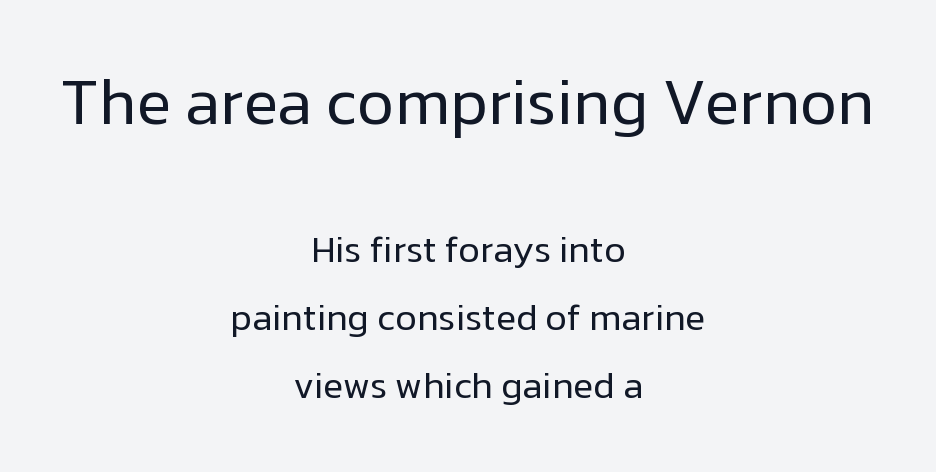
The specimen omits any rule beneath the text block's lines. Character widths vary here, with narrow letters taking less room than wide ones. The line texture is even and compact thanks to regular tracking. This is the regular roman posture of the typeface. You get the large type first, then a drop to smaller type.
